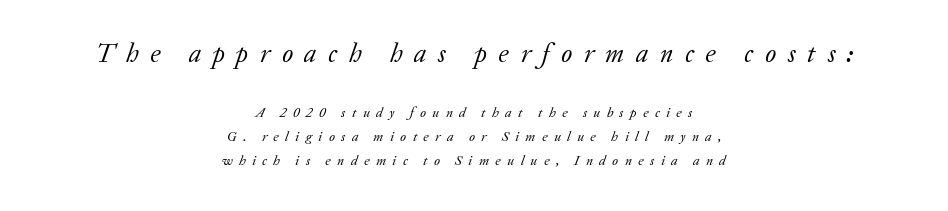
Q: Is the text bold? A: No.
Q: Is the text italic (slanted)? A: Yes, it leans right by about 20 degrees.
Q: Is the text underlined? A: No.
Q: How is the paragraph aligned? A: Centered.
Q: Is the spacing between letters normal or unusually wide? A: Unusually wide.
Q: Is the spacing between lines tight, normal or loose? A: Normal.
Q: Which block of text is set in a larger size, the first (top) or the second (bottom)? A: The first (top) one.
